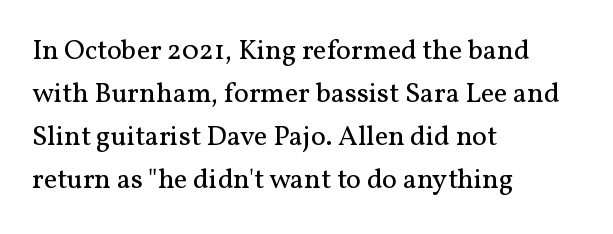
A roman cut, with each character standing at attention. Character widths vary here, with narrow letters taking less room than wide ones. This rendering employs a face with finishing strokes, i.e., a serif. The lines in this sample share a left origin and differ only in where they stop. The face used here is rendered with its standard letterfit. Does the leading feel generous? No, just average.
